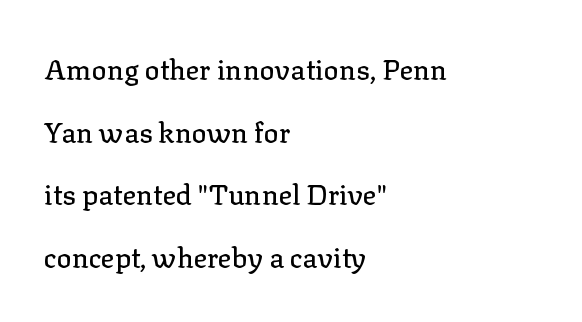
{"serif": "yes", "italic": "no", "width": "normal", "stroke_contrast": "low", "x_height": "medium", "monospaced": "no", "underline": "no", "align": "left", "line_spacing": "loose", "line_spacing_ratio": 2.24, "letter_spacing": "normal", "letter_spacing_em": 0.0, "glyph_px": 28}
